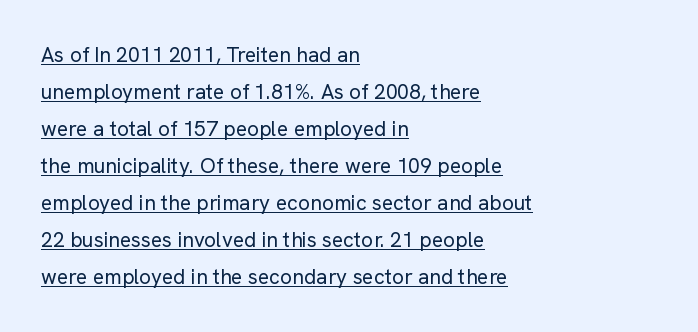
{"italic": "no", "bold": "no", "underline": "yes", "align": "left", "line_spacing_ratio": 1.76, "letter_spacing": "normal", "letter_spacing_em": 0.0, "glyph_px": 21}
